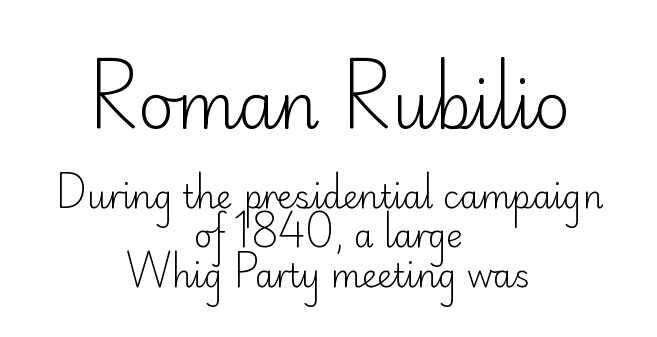
The image shows 63 px light sans-serif type, upright; set centered, line spacing 1.23x, normal letter spacing, not underlined; the first (top) block is 1.97x larger; low stroke contrast and a small x-height.
